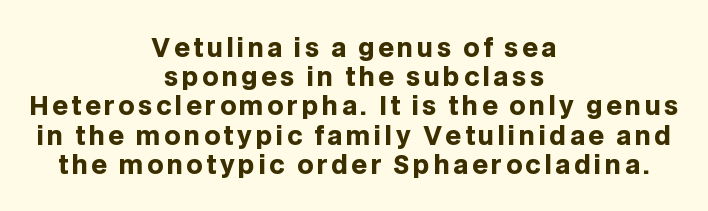
The image shows 25 px bold type, upright; set centered, line spacing 1.17x, not underlined.
